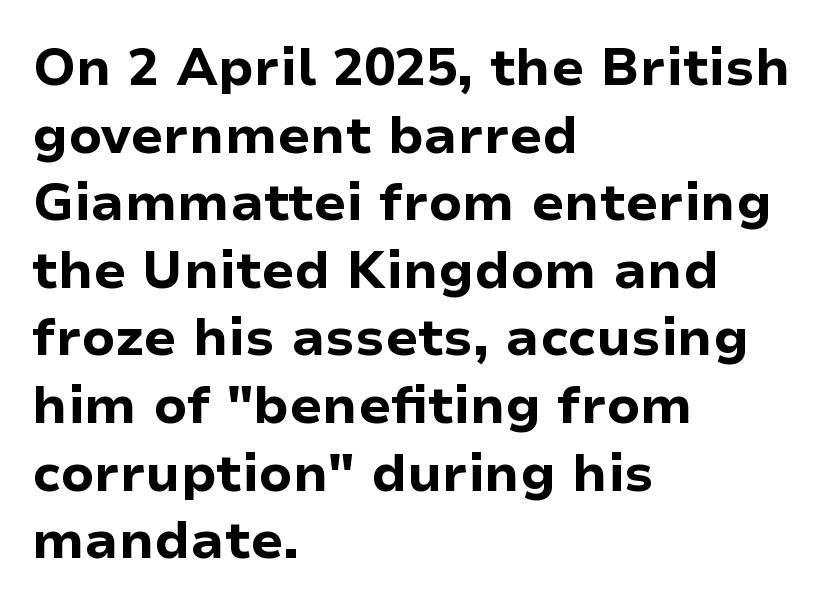
{"serif": "no", "italic": "no", "bold": "yes", "weight": "bold", "width": "normal", "stroke_contrast": "low", "x_height": "medium", "monospaced": "no", "underline": "no", "align": "left", "line_spacing": "normal", "line_spacing_ratio": 1.3, "letter_spacing": "normal", "letter_spacing_em": 0.0, "glyph_px": 52}
